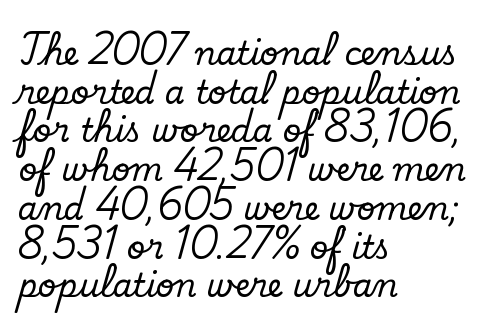
{"serif": "yes", "width": "normal", "stroke_contrast": "low", "x_height": "small", "monospaced": "no", "underline": "no", "align": "left", "line_spacing_ratio": 1.21, "letter_spacing": "normal", "letter_spacing_em": 0.0, "glyph_px": 32}
